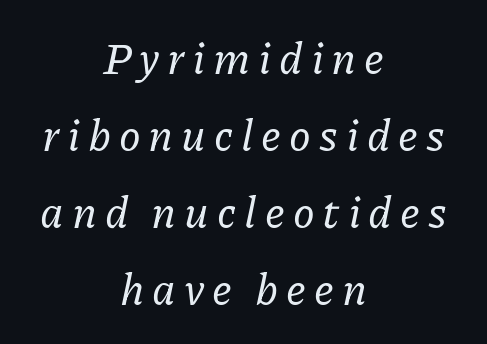
No word sits above an underline. Looking at the ascenders, they clearly lean. Unlike a clean sans, this face finishes its strokes with serifs. These lines are centered, leaving both edges ragged. A typesetter would call this proportional, since set widths differ per character.
